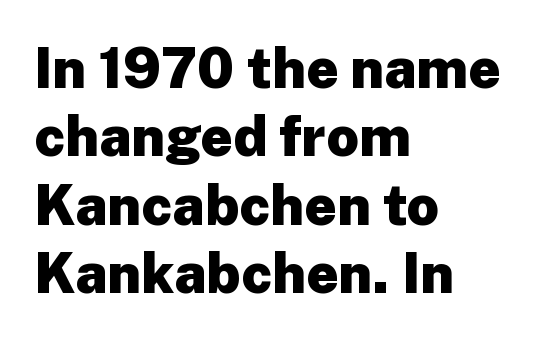
Q: Is the text bold? A: Yes.
Q: Is the text italic (slanted)? A: No, it is upright.
Q: Is the typeface a serif or a sans-serif typeface? A: Sans-serif.
Q: Is the text underlined? A: No.
Q: How is the paragraph aligned? A: Left-aligned.
Q: Is the spacing between letters normal or unusually wide? A: Normal.
Q: Width (condensed, normal, or wide)? A: Normal.
Q: Stroke contrast? A: Low.
Q: x-height? A: Medium.
Q: Monospaced? A: No.
